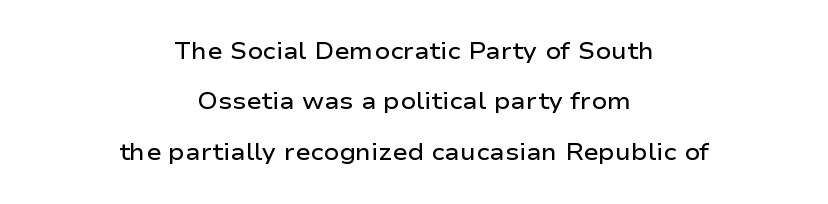
The image shows 23 px text type, upright; set centered, loose line spacing (2.19x), normal letter spacing, not underlined.
